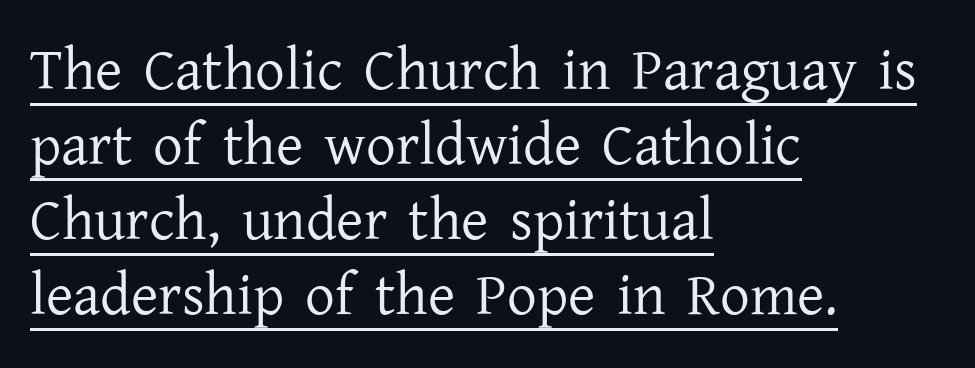
Q: Is the text bold? A: No.
Q: Is the text italic (slanted)? A: No, it is upright.
Q: Is the typeface a serif or a sans-serif typeface? A: Serif.
Q: Is the text underlined? A: Yes.
Q: How is the paragraph aligned? A: Left-aligned.
Q: Is the spacing between letters normal or unusually wide? A: Normal.
Q: Is the spacing between lines tight, normal or loose? A: Normal.
Q: Width (condensed, normal, or wide)? A: Normal.
Q: Stroke contrast? A: Low.
Q: x-height? A: Medium.
Q: Monospaced? A: No.
